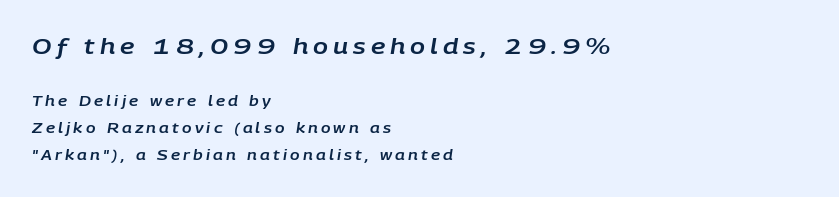
Q: Is the text italic (slanted)? A: Yes, it leans right by about 9 degrees.
Q: Is the text underlined? A: No.
Q: How is the paragraph aligned? A: Left-aligned.
Q: Is the spacing between letters normal or unusually wide? A: Unusually wide.
Q: Is the spacing between lines tight, normal or loose? A: Loose.
Q: Which block of text is set in a larger size, the first (top) or the second (bottom)? A: The first (top) one.
